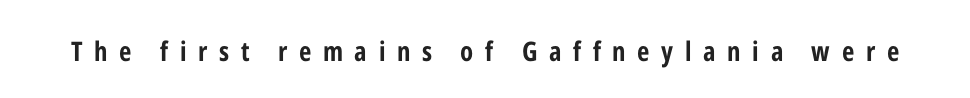
When letters stand straight like this, we call the style roman or upright. The gaps between neighbouring characters are conspicuously large. These lines carry a lot of weight — the face is fully bold. The zone under the glyphs is completely vacant.
